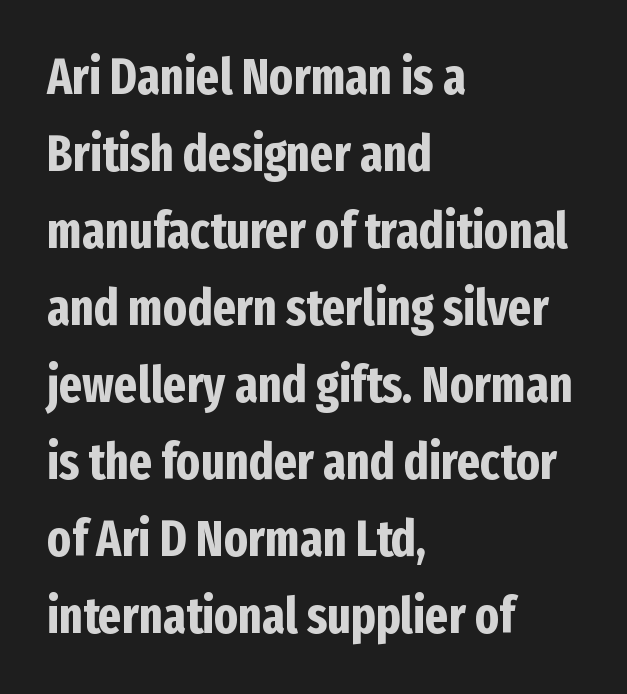
Summary of weight: heavy, a full bold. Compared with typical body copy, the letter spacing here is the same. Each letter's strokes conclude bluntly, with no projecting serifs. Is the block centered? No — it sits flush against the left margin.
